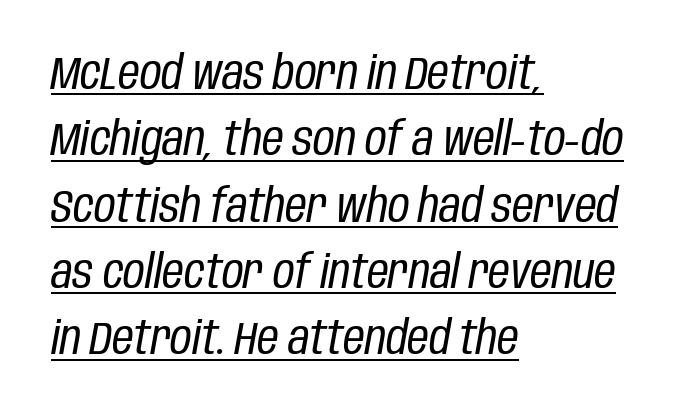
The specimen includes a rule beneath the text block's lines. Each letter keeps its own natural width here, so spacing adapts to shape. Leading matches the norm, producing a regular column. Nothing unusual about the tracking: characters are spaced as the font intends. The passage shown is not bold in any degree. Left-aligned paragraph, ragged on the right.
